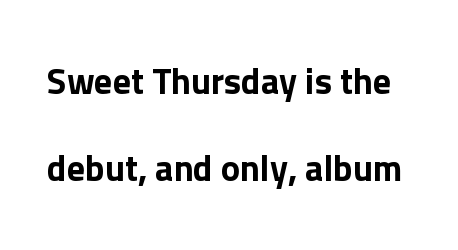
{"serif": "no", "italic": "no", "width": "normal", "stroke_contrast": "low", "x_height": "medium", "monospaced": "no", "underline": "no", "line_spacing": "loose", "line_spacing_ratio": 2.42, "letter_spacing": "normal", "letter_spacing_em": 0.0, "glyph_px": 36}
